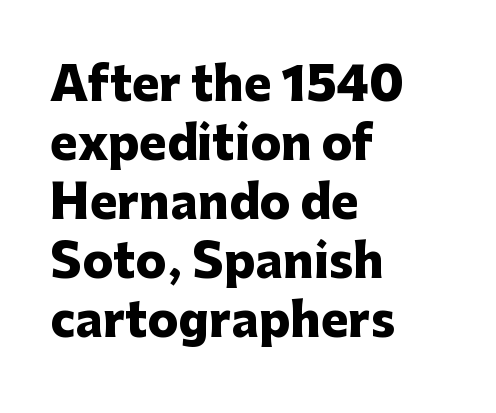
The horizontal fit of the characters is conventional and even. Type style note: lacks serifs. The baseline area is clear. The passage shown stacks its lines at a standard gap.
